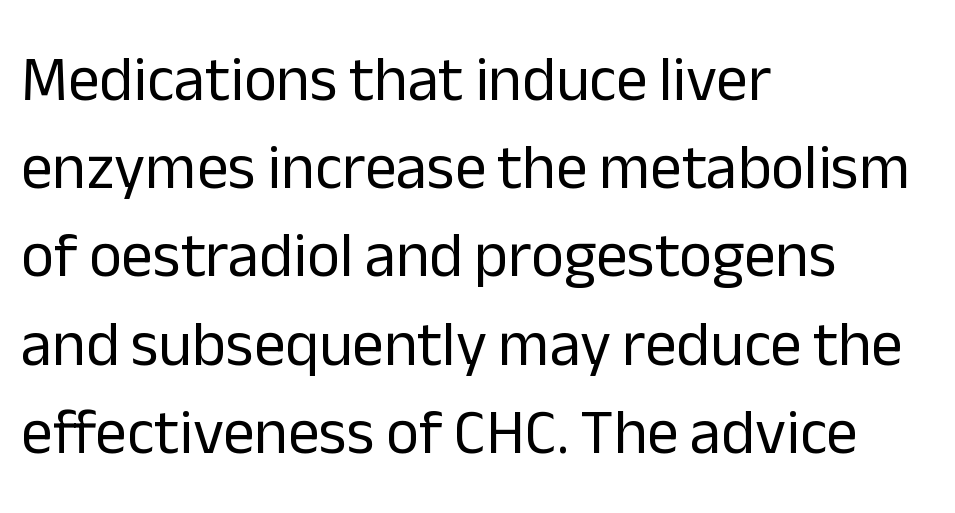
Does the leading feel generous? No, just average. Visually the block forms a straight wall on the left and a jagged coastline on the right. Short note: letters normally spaced. The space directly below the letters is spotless. Posture: vertical.
